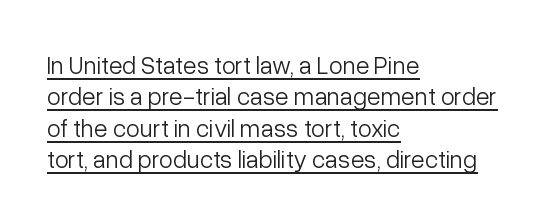
The image shows 25 px text type, upright; set left-aligned, normal line spacing (1.26x), normal letter spacing, underlined.
